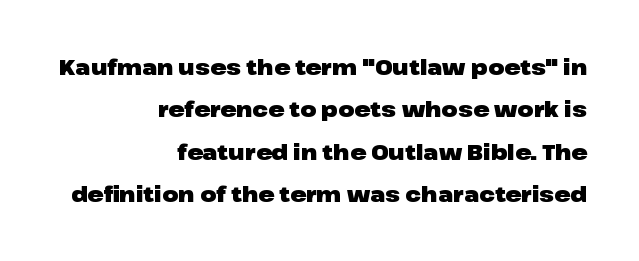
{"italic": "no", "bold": "yes", "underline": "no", "align": "right", "line_spacing": "loose", "line_spacing_ratio": 2.02, "letter_spacing": "normal", "letter_spacing_em": 0.0, "glyph_px": 21}
